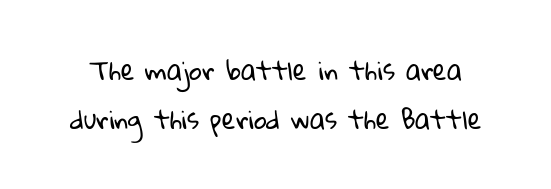
{"bold": "no", "underline": "no", "line_spacing": "loose", "line_spacing_ratio": 1.97, "letter_spacing": "normal", "letter_spacing_em": 0.0, "glyph_px": 25}
